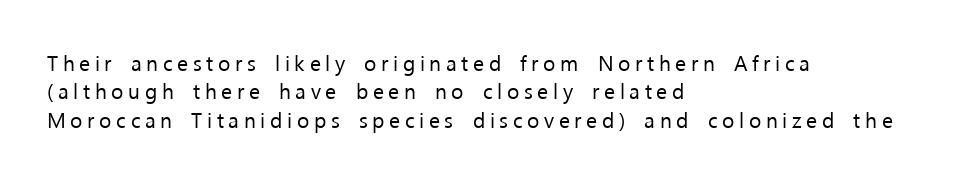
{"italic": "no", "bold": "no", "underline": "no", "align": "left", "line_spacing": "normal", "line_spacing_ratio": 1.35, "letter_spacing": "wide", "letter_spacing_em": 0.22, "glyph_px": 21}
